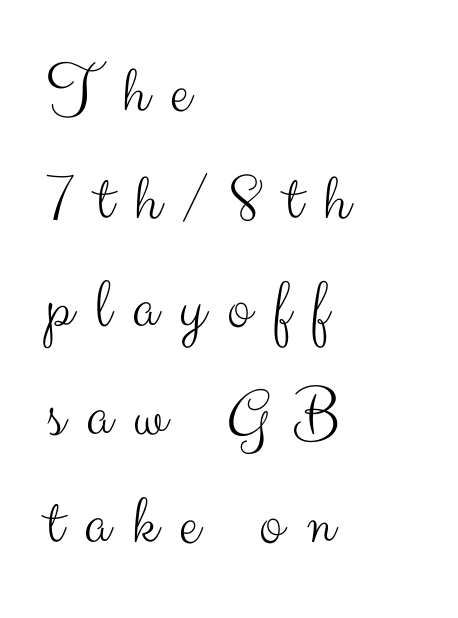
The leading is moderate, giving the passage an even texture. The letters carry no serifs — their stems end cleanly without finishing strokes. A quiet, ordinary-to-light weight characterises the typeface.
